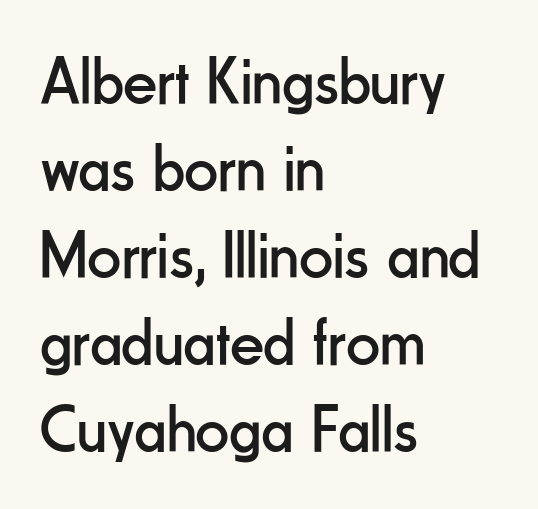
The image shows 67 px regular-weight, condensed sans-serif type, upright; set left-aligned, normal line spacing (1.3x), normal letter spacing, not underlined; low stroke contrast and a small x-height.
